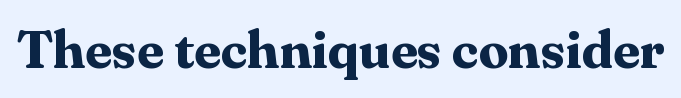
Q: Is the text bold? A: Yes.
Q: Is the text italic (slanted)? A: No, it is upright.
Q: Is the typeface a serif or a sans-serif typeface? A: Serif.
Q: Is the text underlined? A: No.
Q: Is the spacing between letters normal or unusually wide? A: Normal.
Q: Width (condensed, normal, or wide)? A: Normal.
Q: Stroke contrast? A: Medium.
Q: x-height? A: Medium.
Q: Monospaced? A: No.
